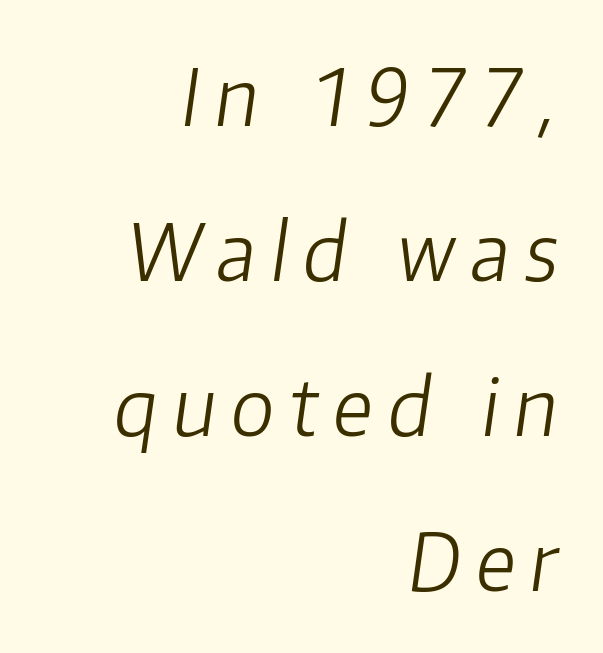
{"italic": "yes", "lean": "right", "slant_degrees": 8, "bold": "no", "weight": "light", "width": "normal", "stroke_contrast": "low", "x_height": "medium", "monospaced": "no", "underline": "no", "align": "right", "line_spacing": "loose", "line_spacing_ratio": 1.96, "glyph_px": 79}
